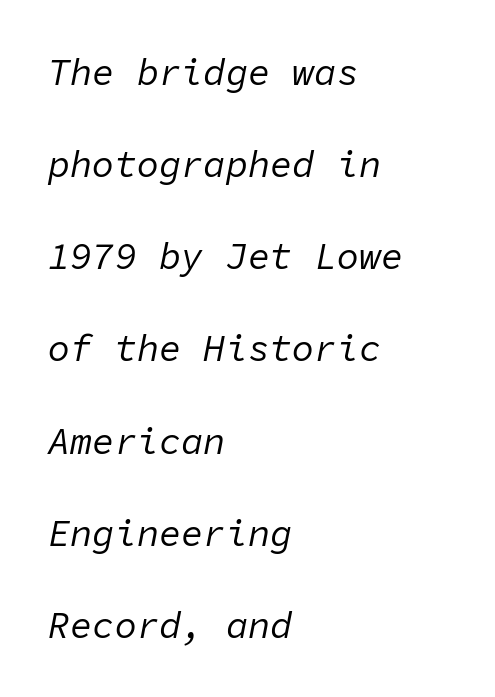
Q: Is the text bold? A: No.
Q: Is the text italic (slanted)? A: Yes, it leans right by about 11 degrees.
Q: Is the text underlined? A: No.
Q: How is the paragraph aligned? A: Left-aligned.
Q: Is the spacing between letters normal or unusually wide? A: Normal.
Q: Is the spacing between lines tight, normal or loose? A: Loose.
Q: Width (condensed, normal, or wide)? A: Normal.
Q: Stroke contrast? A: Low.
Q: x-height? A: Medium.
Q: Monospaced? A: Yes.
